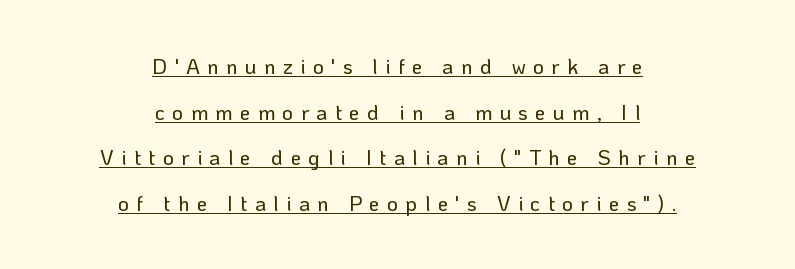
{"italic": "no", "underline": "yes", "align": "center", "line_spacing": "loose", "line_spacing_ratio": 2.17, "letter_spacing": "wide", "letter_spacing_em": 0.35, "glyph_px": 21}
